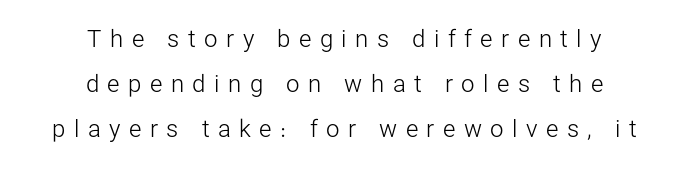
{"italic": "no", "bold": "no", "underline": "no", "align": "center", "line_spacing_ratio": 1.87, "letter_spacing": "wide", "letter_spacing_em": 0.35, "glyph_px": 24}
